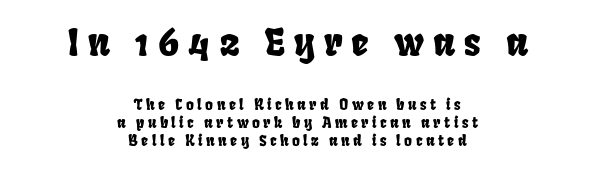
The image shows 38 px condensed sans-serif type; set centered, line spacing 1.22x, unusually wide letter spacing (+0.23 em), not underlined; the first (top) block is 2.53x larger; low stroke contrast and a large x-height.
